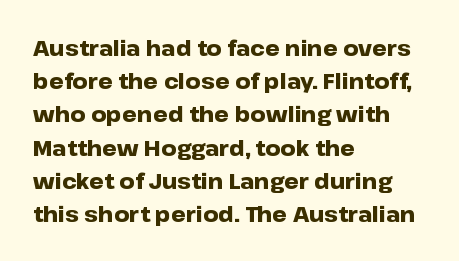
The font is running at its bold setting. Letters rest on an invisible, unmarked baseline. Students, note that the glyphs here touch the page at normal intervals. The rendering anchors every line to the left-hand side.
